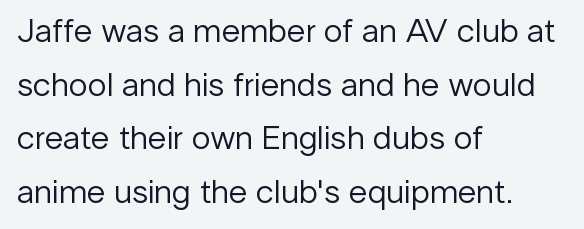
Evenly set lines give the paragraph a standard silhouette. Students, note that the glyphs here touch the page at normal intervals. Type without underlining. The strokes are not fattened; the text isn't bold. Proportional: the letters do not fall into vertical columns. This is roman type, the default non-slanted kind.
